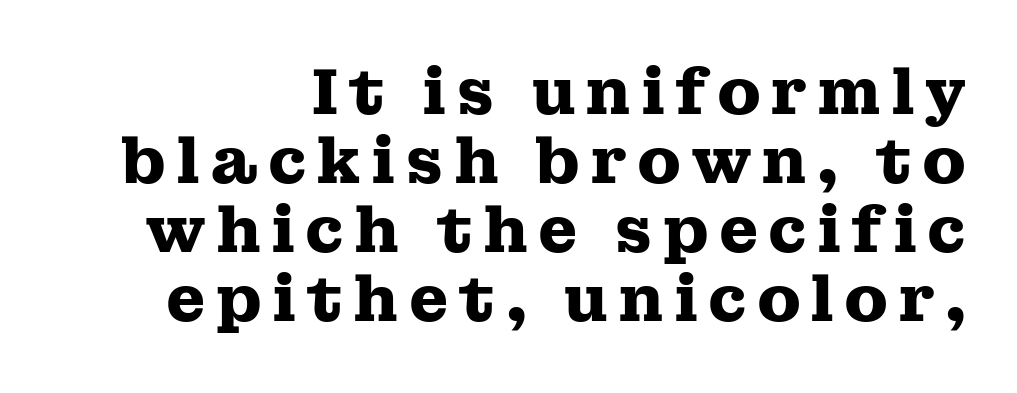
The image shows 64 px heavy, wide serif type, upright; set right-aligned, tight line spacing (1.08x), not underlined; medium stroke contrast and a medium x-height.
